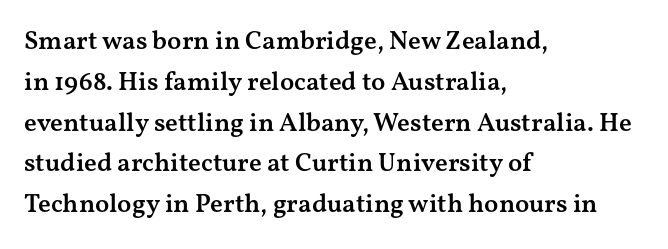
Q: Is the text bold? A: Semi-bold.
Q: Is the text italic (slanted)? A: No, it is upright.
Q: Is the text underlined? A: No.
Q: How is the paragraph aligned? A: Left-aligned.
Q: Is the spacing between letters normal or unusually wide? A: Normal.
Q: Is the spacing between lines tight, normal or loose? A: Normal.
